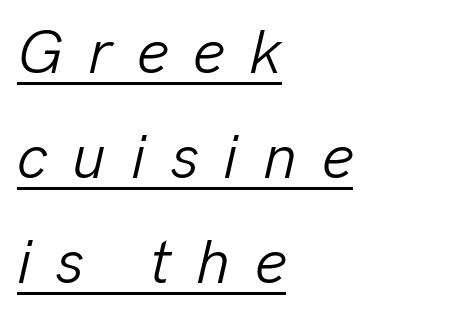
This sample is left-justified, so line endings fall wherever the words run out. The font's italic variant was chosen for this text. Students, observe the line beneath the letters — that is underlining. Letter spacing: wide. Stroke thickness stays within the range of a standard reading face or lighter.
